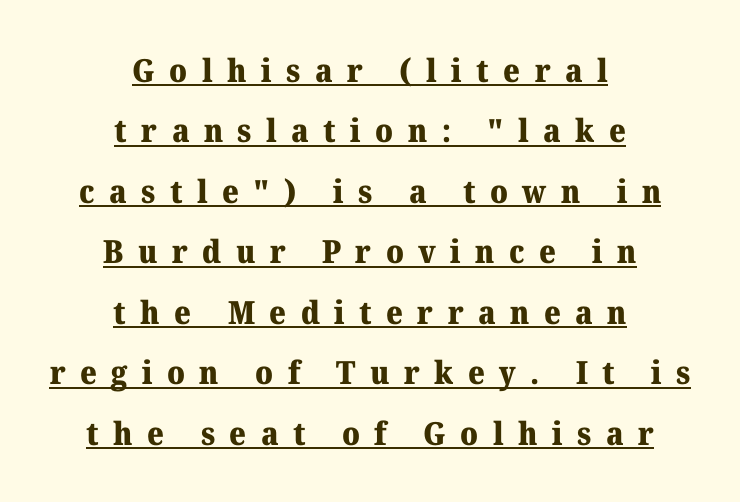
Caption: bold face, heavy strokes. What stands out about the letter spacing? Its width — letters are far apart. Does a line run under the words? Yes, clearly. The glyphs in this specimen are seriffed.
